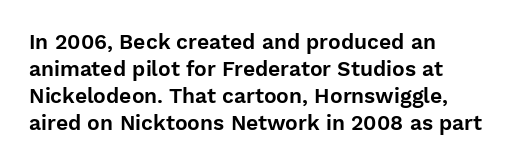
The letters stand straight up with perfectly vertical stems. Tracking here is standard; glyphs follow each other at the usual distance. Whoever set this chose a conventional vertical rhythm. The paragraph has a hard left edge and a soft right edge. Has an underline been added? It has not.
